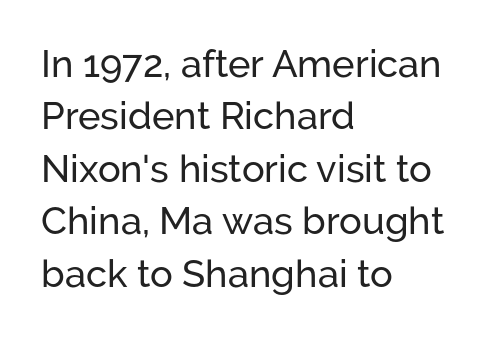
The image shows 38 px sans-serif type, upright; set left-aligned, normal line spacing (1.38x), normal letter spacing, not underlined; low stroke contrast and a medium x-height.
